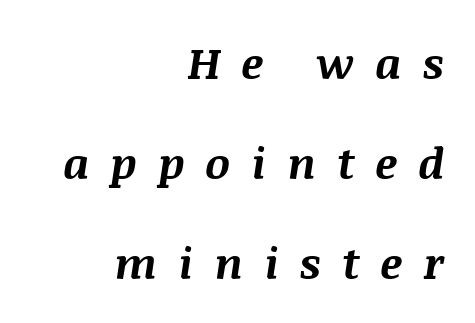
Interline gaps are noticeably wide in this sample. Line endings align vertically; line beginnings do not. A typesetter would call this proportional, since set widths differ per character. Spacing between characters has been opened up far beyond the box default. The rendering uses a bold face; every stroke is thick and dark. Honestly, there is no underline to notice here at all.
